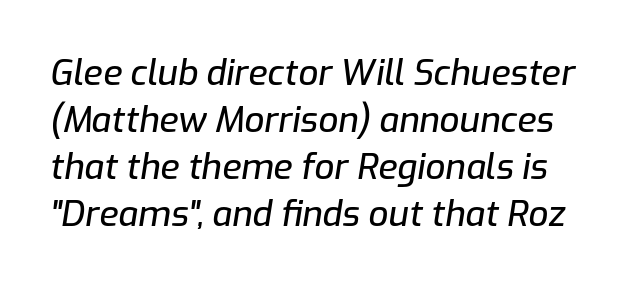
The image shows 35 px text type, italic (leaning right); set normal line spacing (1.34x), normal letter spacing, not underlined; low stroke contrast and a medium x-height.
